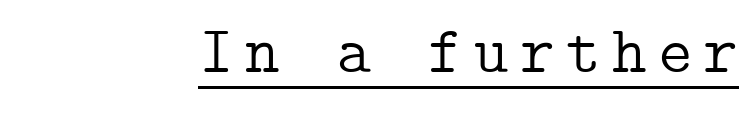
{"serif": "yes", "italic": "no", "bold": "no", "weight": "light", "width": "normal", "stroke_contrast": "low", "x_height": "medium", "underline": "yes", "align": "right", "glyph_px": 66}
